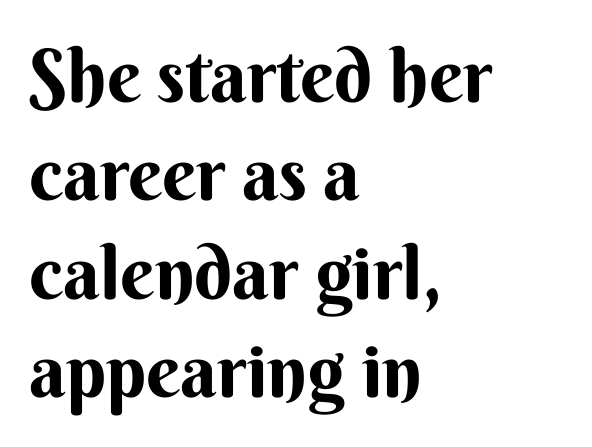
Q: Is the text bold? A: Yes.
Q: Is the text italic (slanted)? A: No, it is upright.
Q: Is the typeface a serif or a sans-serif typeface? A: Sans-serif.
Q: Is the text underlined? A: No.
Q: How is the paragraph aligned? A: Left-aligned.
Q: Is the spacing between letters normal or unusually wide? A: Normal.
Q: Is the spacing between lines tight, normal or loose? A: Normal.
Q: Width (condensed, normal, or wide)? A: Normal.
Q: Stroke contrast? A: Medium.
Q: x-height? A: Small.
Q: Monospaced? A: No.
